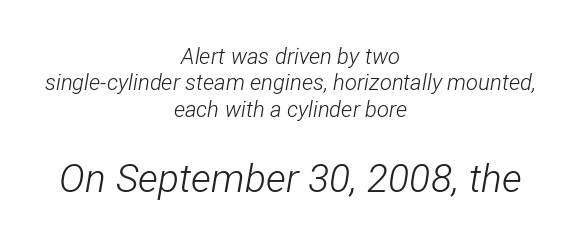
Do the characters align in a grid? No, the font is proportional. The weight tops out at a normal text grade. Words float on clear page, feet unadorned. Does the lettering tilt? It does — this is italic. How are the letters spaced? Ordinarily, with no added tracking. Note: smaller setting up top, larger setting below.
